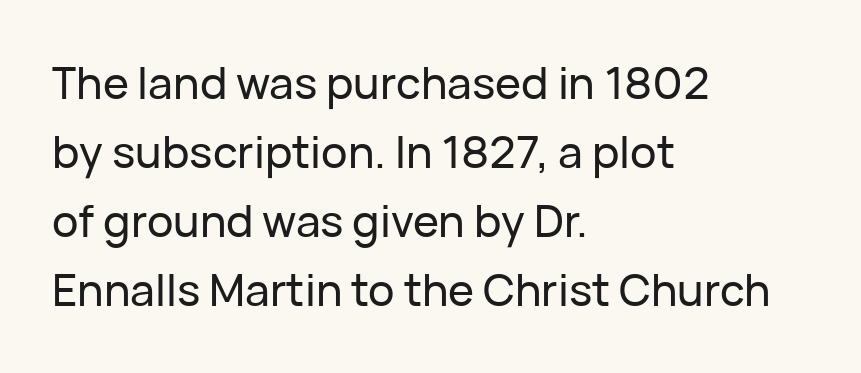
Q: Is the text italic (slanted)? A: No, it is upright.
Q: Is the typeface a serif or a sans-serif typeface? A: Sans-serif.
Q: Is the text underlined? A: No.
Q: How is the paragraph aligned? A: Left-aligned.
Q: Is the spacing between letters normal or unusually wide? A: Normal.
Q: Is the spacing between lines tight, normal or loose? A: Normal.
Q: Width (condensed, normal, or wide)? A: Normal.
Q: Stroke contrast? A: Low.
Q: x-height? A: Medium.
Q: Monospaced? A: No.
